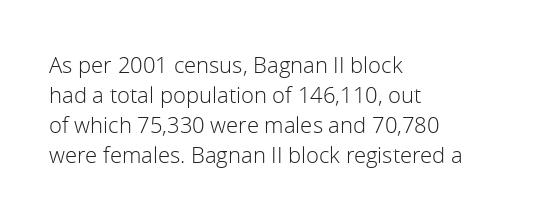
The letterforms sit shoulder to shoulder at normal distance. The space directly below the letters is spotless. Counters stay open thanks to moderate or lighter strokes. The vertical gap from one line to the next is medium. Ascenders rise straight up at ninety degrees. The ragged edge is on the right, which tells us the setting is flush left.
